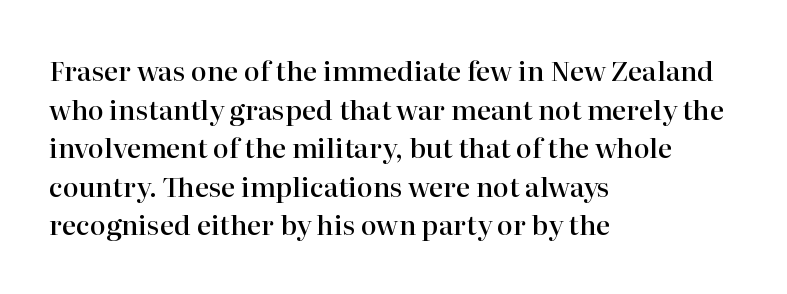
Q: Is the text bold? A: Semi-bold.
Q: Is the text italic (slanted)? A: No, it is upright.
Q: Is the text underlined? A: No.
Q: How is the paragraph aligned? A: Left-aligned.
Q: Is the spacing between letters normal or unusually wide? A: Normal.
Q: Is the spacing between lines tight, normal or loose? A: Normal.
